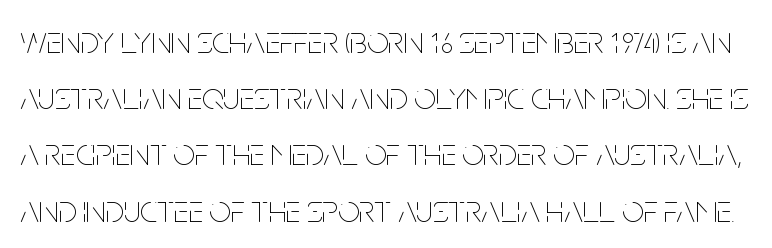
Q: Is the text bold? A: No.
Q: Is the text italic (slanted)? A: No, it is upright.
Q: Is the text underlined? A: No.
Q: Is the spacing between letters normal or unusually wide? A: Normal.
Q: Is the spacing between lines tight, normal or loose? A: Normal.
Q: Width (condensed, normal, or wide)? A: Condensed.
Q: Stroke contrast? A: Low.
Q: x-height? A: Large.
Q: Monospaced? A: No.
